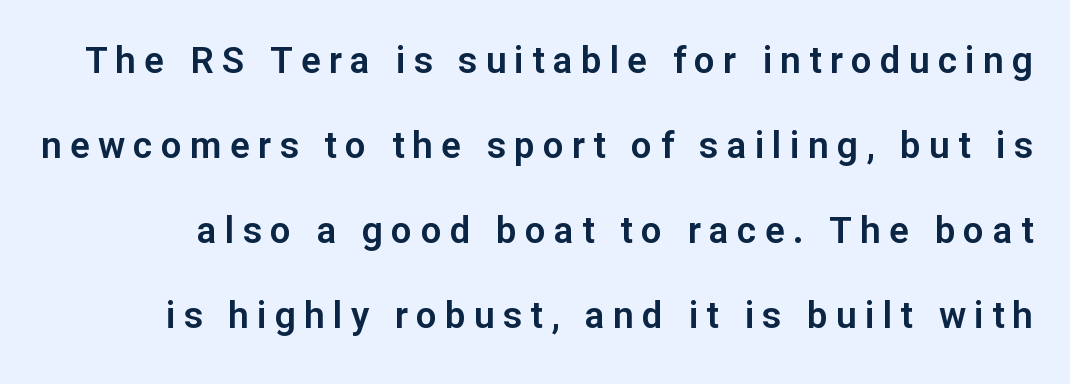
Anything drawn beneath the words? Only blank space. Students, note that the glyphs here are deliberately spaced far apart. This is roman type, the default non-slanted kind. Successive baselines arrive slowly, with a big drop between each. Each letter keeps its own natural width here, so spacing adapts to shape.
